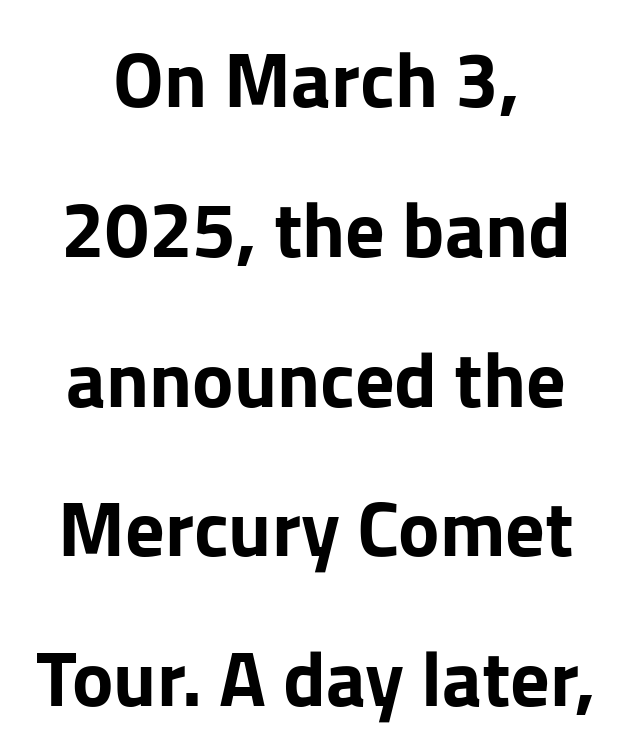
These lines are rendered in a variable-pitch font. Characters remain perfectly vertical along every line. Grotesque or geometric, the face here clearly has no serifs. Whoever set this chose breathing room over compactness in the vertical rhythm. Standard letterfit; no display-style spreading of the glyphs.
